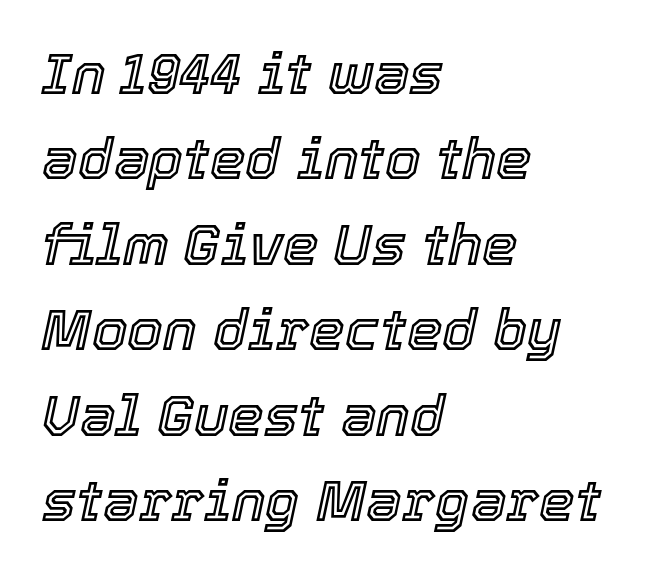
{"italic": "yes", "lean": "right", "slant_degrees": 12, "width": "normal", "x_height": "medium", "monospaced": "no", "underline": "no", "align": "left", "line_spacing": "normal", "line_spacing_ratio": 1.5, "letter_spacing": "normal", "letter_spacing_em": 0.0, "glyph_px": 57}
